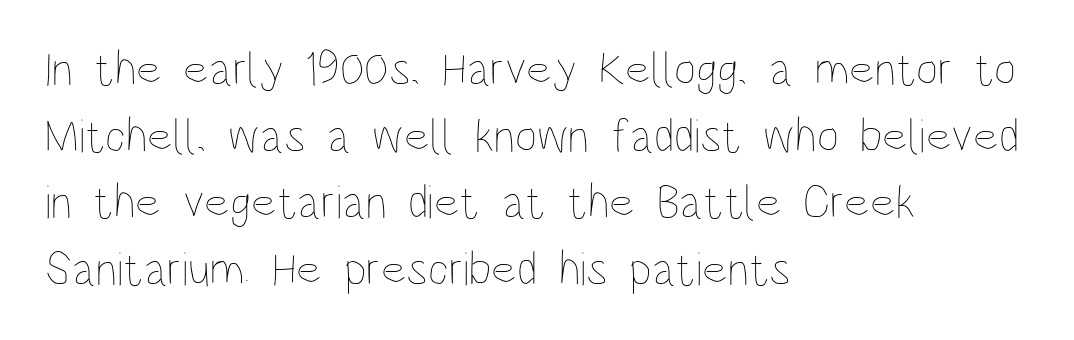
Q: Is the text bold? A: No.
Q: Is the text italic (slanted)? A: No, it is upright.
Q: Is the text underlined? A: No.
Q: How is the paragraph aligned? A: Left-aligned.
Q: Is the spacing between letters normal or unusually wide? A: Normal.
Q: Is the spacing between lines tight, normal or loose? A: Normal.
Q: Width (condensed, normal, or wide)? A: Condensed.
Q: Stroke contrast? A: Low.
Q: x-height? A: Large.
Q: Monospaced? A: No.
